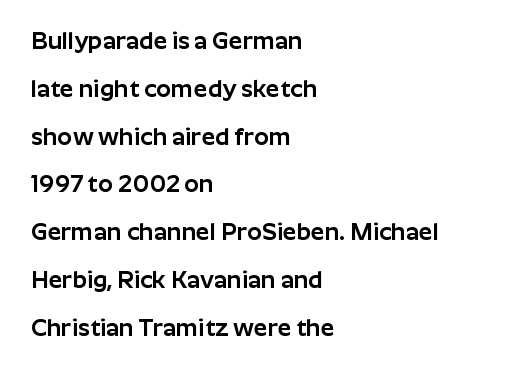
The lines in this sample share a left origin and differ only in where they stop. Descenders hang freely into open space. A typesetter would call this zero additional tracking. A typesetter would mark this as roman, not italic. The leading is generous, giving the passage an open texture.
